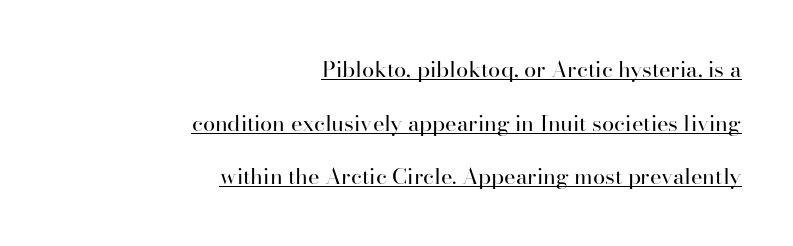
The image shows 22 px text type, upright; set right-aligned, loose line spacing (2.44x), normal letter spacing, underlined.
